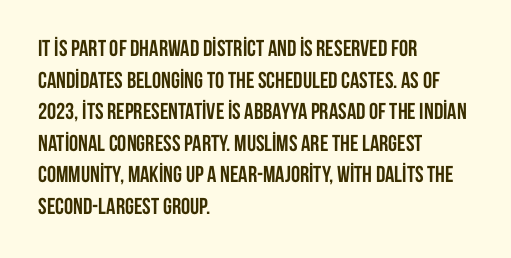
{"italic": "no", "bold": "yes", "underline": "no", "align": "left", "line_spacing": "normal", "line_spacing_ratio": 1.37, "letter_spacing": "normal", "letter_spacing_em": 0.0, "glyph_px": 23}
